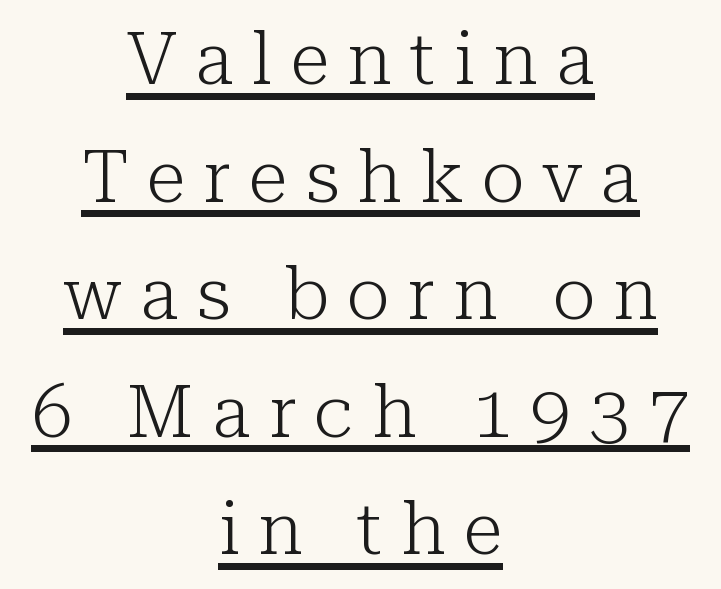
{"serif": "yes", "italic": "no", "bold": "no", "weight": "light", "width": "normal", "stroke_contrast": "low", "x_height": "medium", "monospaced": "no", "underline": "yes", "align": "center", "line_spacing": "normal", "line_spacing_ratio": 1.61, "letter_spacing": "wide", "letter_spacing_em": 0.25, "glyph_px": 73}
